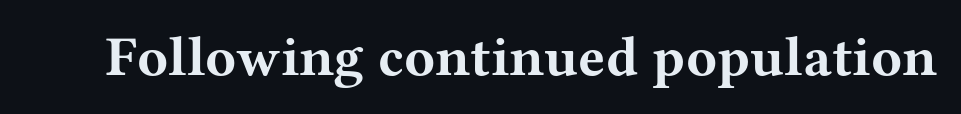
Bold? Absolutely — the strokes are thick and heavy. Note: serifs present on the glyphs. Compared with typical body copy, the letter spacing here is the same. The space directly below the letters is spotless. Characters remain perfectly vertical along every line.
